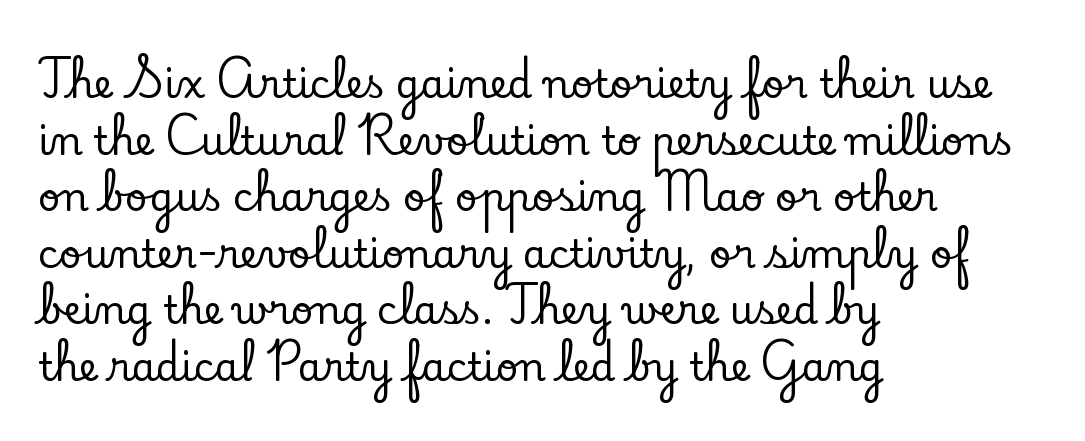
Q: Is the text italic (slanted)? A: No, it is upright.
Q: Is the typeface a serif or a sans-serif typeface? A: Serif.
Q: Is the text underlined? A: No.
Q: How is the paragraph aligned? A: Left-aligned.
Q: Is the spacing between letters normal or unusually wide? A: Normal.
Q: Is the spacing between lines tight, normal or loose? A: Normal.
Q: Width (condensed, normal, or wide)? A: Normal.
Q: Stroke contrast? A: Low.
Q: x-height? A: Small.
Q: Monospaced? A: No.
